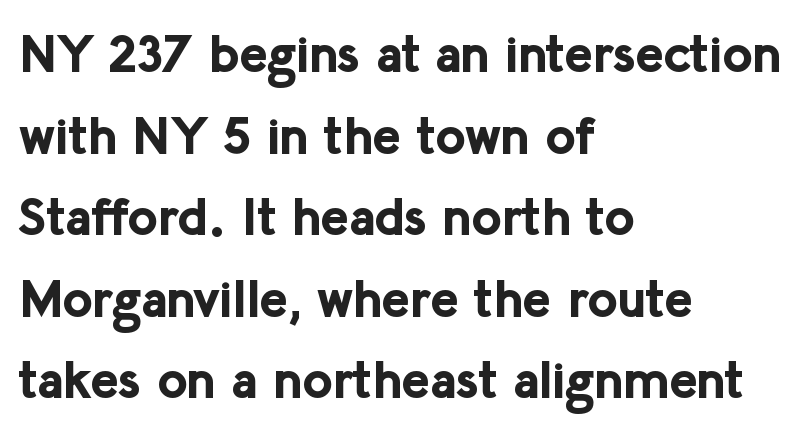
Summary of vertical rhythm: regular, with standard interline spacing. Visually the block forms a straight wall on the left and a jagged coastline on the right. Typographic density is high because the face is bold. Glance below the letters and you will spot only blank space. Proportional: the letters do not fall into vertical columns.
